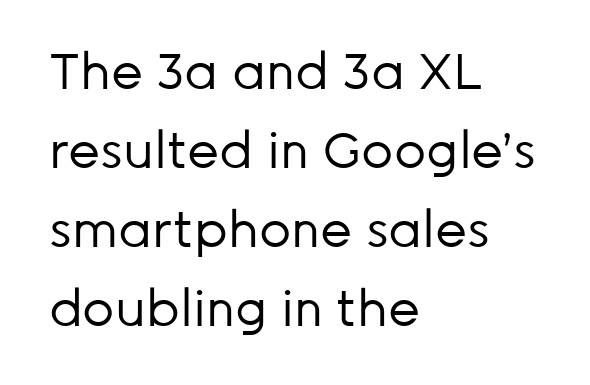
The image shows 50 px regular-weight sans-serif type, upright; set left-aligned, normal line spacing (1.58x), normal letter spacing, not underlined; low stroke contrast and a medium x-height.
